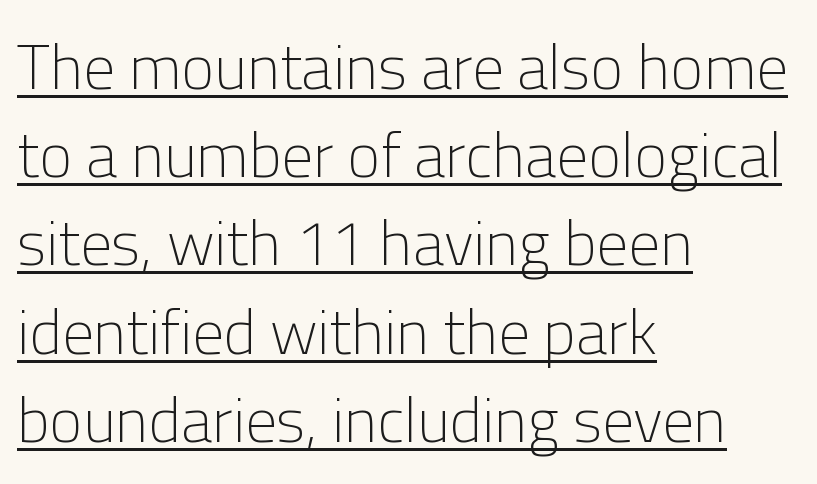
{"serif": "no", "italic": "no", "bold": "no", "weight": "light", "width": "normal", "stroke_contrast": "low", "x_height": "medium", "monospaced": "no", "underline": "yes", "align": "left", "line_spacing": "normal", "line_spacing_ratio": 1.4, "letter_spacing": "normal", "letter_spacing_em": 0.0, "glyph_px": 63}
